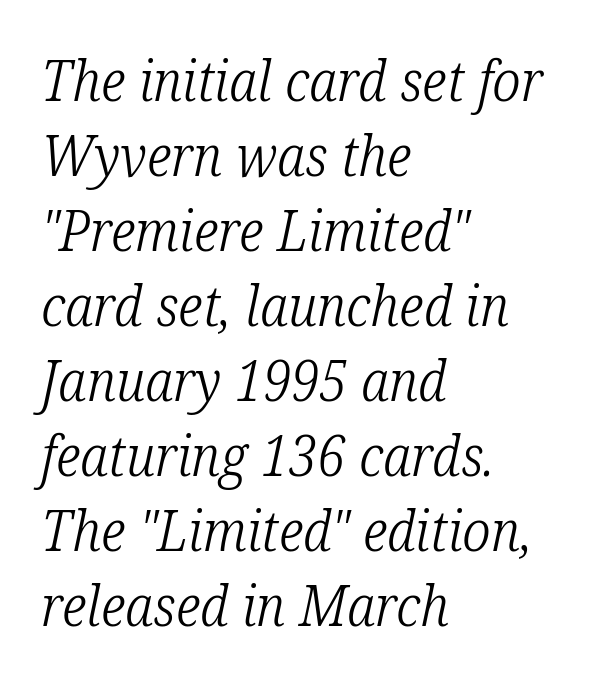
{"serif": "yes", "italic": "yes", "lean": "right", "slant_degrees": 12, "bold": "no", "weight": "light", "width": "condensed", "stroke_contrast": "low", "x_height": "medium", "monospaced": "no", "underline": "no", "align": "left", "line_spacing": "normal", "line_spacing_ratio": 1.34, "letter_spacing": "normal", "letter_spacing_em": 0.0, "glyph_px": 56}
